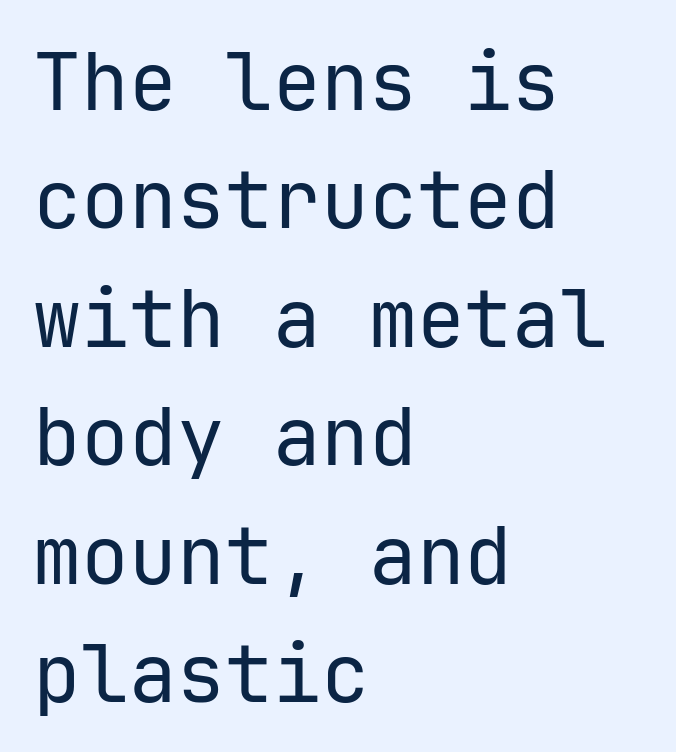
Q: Is the text bold? A: No.
Q: Is the text italic (slanted)? A: No, it is upright.
Q: Is the typeface a serif or a sans-serif typeface? A: Sans-serif.
Q: Is the text underlined? A: No.
Q: How is the paragraph aligned? A: Left-aligned.
Q: Is the spacing between letters normal or unusually wide? A: Normal.
Q: Is the spacing between lines tight, normal or loose? A: Normal.
Q: Width (condensed, normal, or wide)? A: Normal.
Q: Stroke contrast? A: Low.
Q: x-height? A: Medium.
